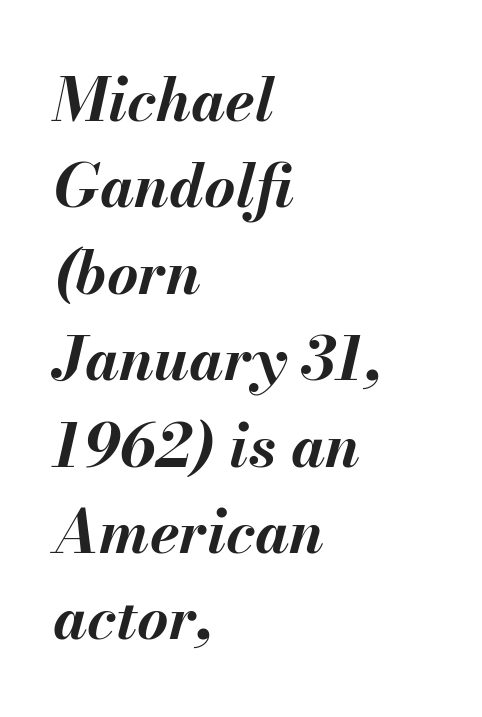
The rendering uses a moderate line-height, typical for paragraphs. One-word summary of the alignment: left. Character widths vary here, with narrow letters taking less room than wide ones. Italic: yes, the glyphs are oblique. The letters are bold, with thick, heavy strokes. Rule under the text: the space is simply empty.
